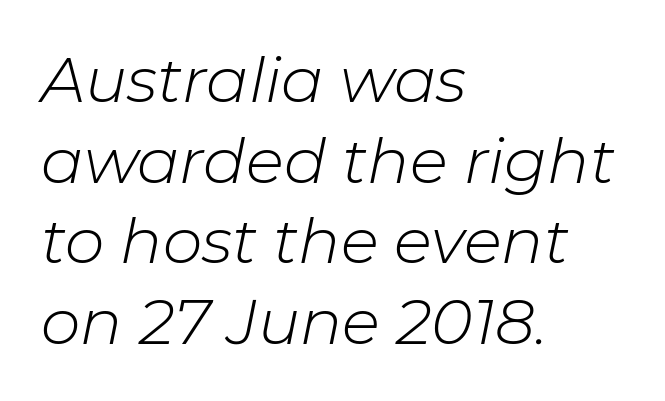
{"italic": "yes", "lean": "right", "slant_degrees": 11, "bold": "no", "weight": "light", "width": "normal", "stroke_contrast": "low", "x_height": "medium", "monospaced": "no", "underline": "no", "align": "left", "line_spacing": "normal", "line_spacing_ratio": 1.28, "letter_spacing": "normal", "letter_spacing_em": 0.0, "glyph_px": 63}
